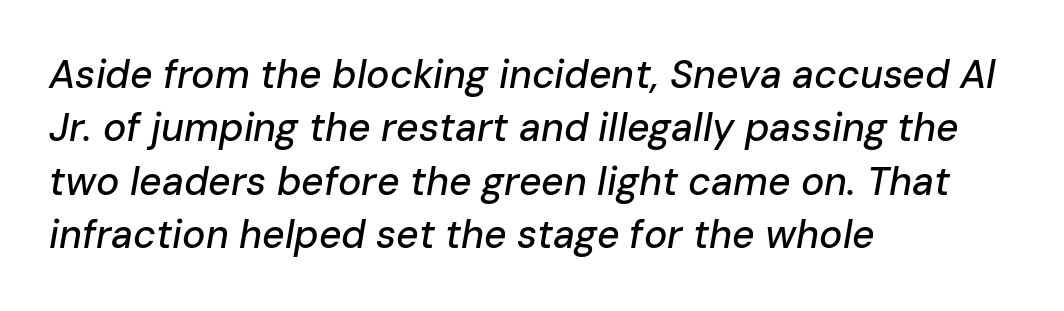
Q: Is the text italic (slanted)? A: Yes, it leans right by about 10 degrees.
Q: Is the text underlined? A: No.
Q: How is the paragraph aligned? A: Left-aligned.
Q: Is the spacing between letters normal or unusually wide? A: Normal.
Q: Is the spacing between lines tight, normal or loose? A: Normal.
Q: Width (condensed, normal, or wide)? A: Normal.
Q: Stroke contrast? A: Low.
Q: x-height? A: Medium.
Q: Monospaced? A: No.
